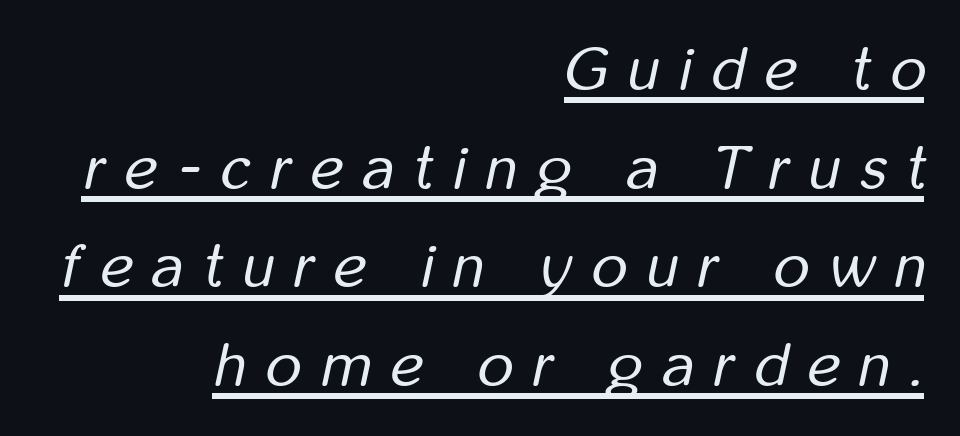
Q: Is the text bold? A: No.
Q: Is the text italic (slanted)? A: Yes, it leans right by about 12 degrees.
Q: Is the text underlined? A: Yes.
Q: How is the paragraph aligned? A: Right-aligned.
Q: Is the spacing between letters normal or unusually wide? A: Unusually wide.
Q: Is the spacing between lines tight, normal or loose? A: Normal.
Q: Width (condensed, normal, or wide)? A: Condensed.
Q: Stroke contrast? A: Low.
Q: x-height? A: Medium.
Q: Monospaced? A: No.
